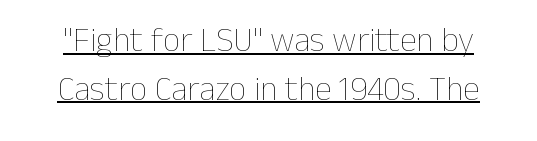
{"italic": "no", "bold": "no", "weight": "thin", "width": "normal", "stroke_contrast": "low", "x_height": "medium", "monospaced": "no", "underline": "yes", "align": "center", "line_spacing": "normal", "line_spacing_ratio": 1.43, "letter_spacing": "normal", "letter_spacing_em": 0.0, "glyph_px": 34}
